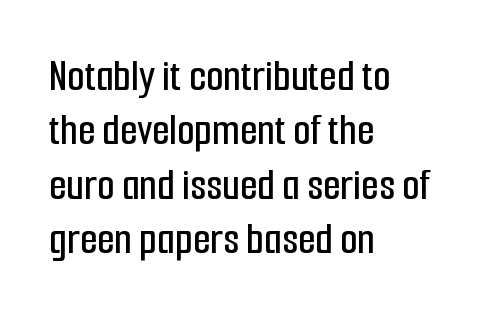
If you drew a ruler down the left edge, every line would touch it. Here the designer chose a conventional face with non-uniform glyph widths. Observe the ordinary spacing: letters are neighbours, not strangers. Glance below the letters and you will spot only blank space. Observe the absence of serifs on each vertical stroke in this sample. Posture: upright roman.
